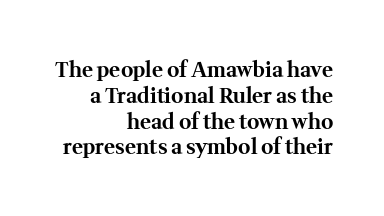
The horizontal fit of the characters is conventional and even. If you drew a ruler down the right edge, every line would touch it. A clean baseline with only descenders dipping below it. Chunky letters — that's bold for sure. Designer's note — italics off, roman on.
